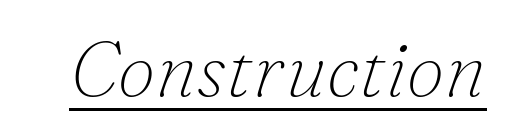
The image shows 77 px thin serif type, italic (leaning right); set normal letter spacing, underlined; low stroke contrast and a small x-height.
